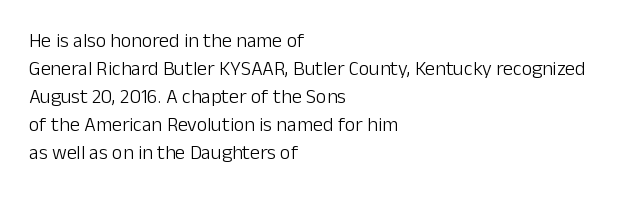
Q: Is the text bold? A: No.
Q: Is the text italic (slanted)? A: No, it is upright.
Q: Is the text underlined? A: No.
Q: How is the paragraph aligned? A: Left-aligned.
Q: Is the spacing between letters normal or unusually wide? A: Normal.
Q: Is the spacing between lines tight, normal or loose? A: Normal.
